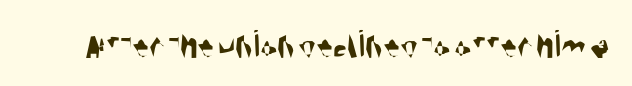
Rule under the text: the space is simply empty. Think of a printed novel: that variable character pitch is what you see here. Each word holds together tightly as a unit, with standard inter-letter gaps. The passage shown is typeset with a sans-serif family.
